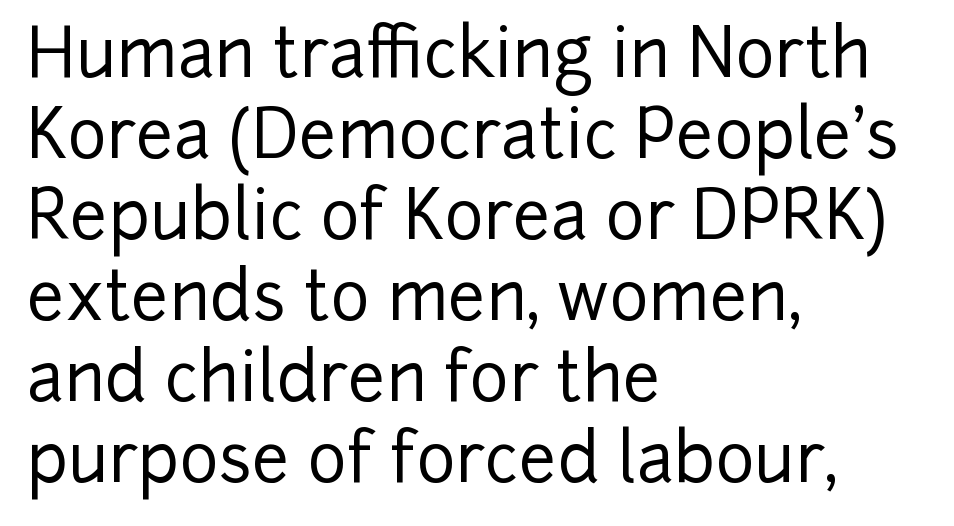
Posture: upright roman. Notice how the passage keeps a crisp vertical edge on the left only. Lines of text with bare space underneath. Is this a sans? Yes — the strokes have no serifs. How are the letters spaced? Ordinarily, with no added tracking. The passage shown is typed in a proportional face where columns would drift.
